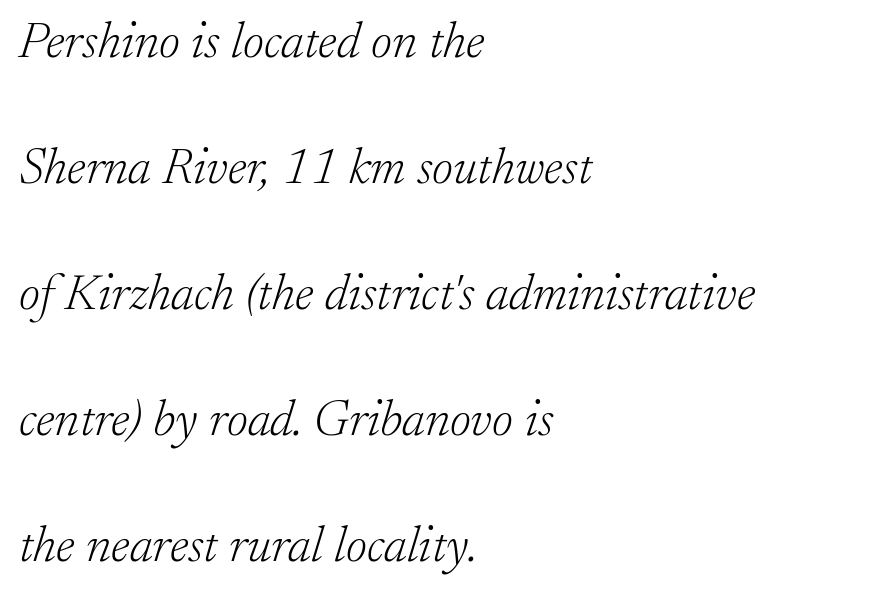
This rendering features lettering with no underline. Examine the stroke ends and you'll spot serifs. Horizontal bands of white between lines are thick stripes. Quick note: italic. The paragraph shown leans on its left margin. The tracking reads as untouched default to a designer's eye.
